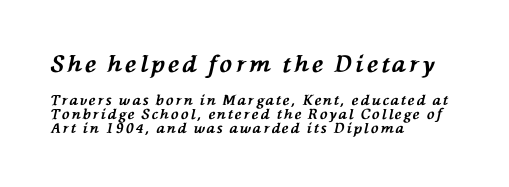
Left-aligned paragraph, ragged on the right. Strong, thick strokes mark this as bold type. Every character sits at an angle, as italics do. Check the space under the baseline: it is left empty. Notice how descenders almost collide with the ascenders below — that's tight leading. Reading top to bottom, the characters get smaller at the block break.
